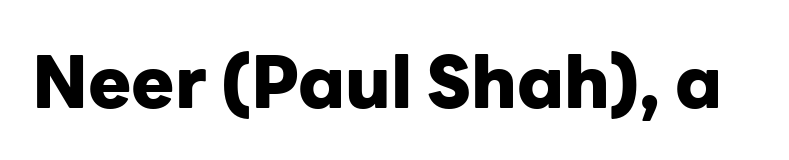
{"serif": "no", "italic": "no", "bold": "yes", "weight": "heavy", "width": "normal", "stroke_contrast": "low", "x_height": "medium", "monospaced": "no", "underline": "no", "letter_spacing": "normal", "letter_spacing_em": 0.0, "glyph_px": 72}
